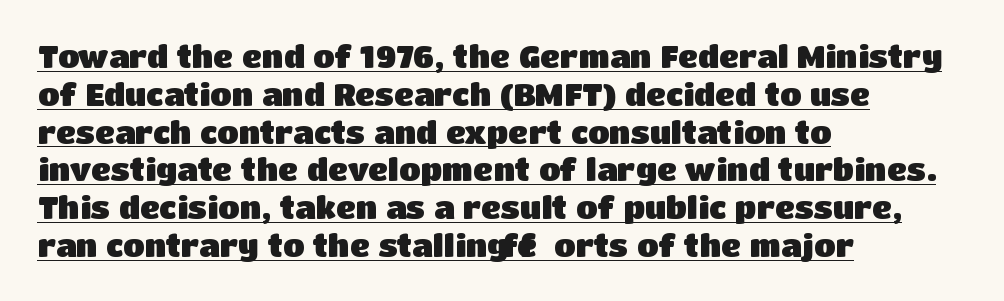
The image shows 31 px heavy sans-serif type, upright; set left-aligned, line spacing 1.22x, normal letter spacing, underlined; low stroke contrast and a large x-height.
